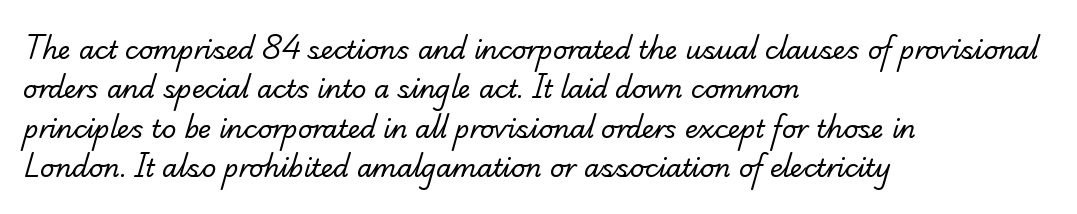
Q: Is the text bold? A: No.
Q: Is the text underlined? A: No.
Q: How is the paragraph aligned? A: Left-aligned.
Q: Is the spacing between letters normal or unusually wide? A: Normal.
Q: Is the spacing between lines tight, normal or loose? A: Normal.
